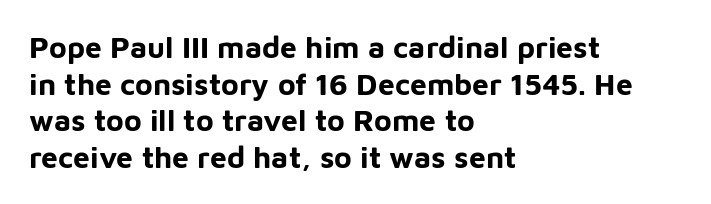
The image shows 30 px bold sans-serif type, upright; set left-aligned, line spacing 1.22x, normal letter spacing, not underlined; low stroke contrast and a medium x-height.
